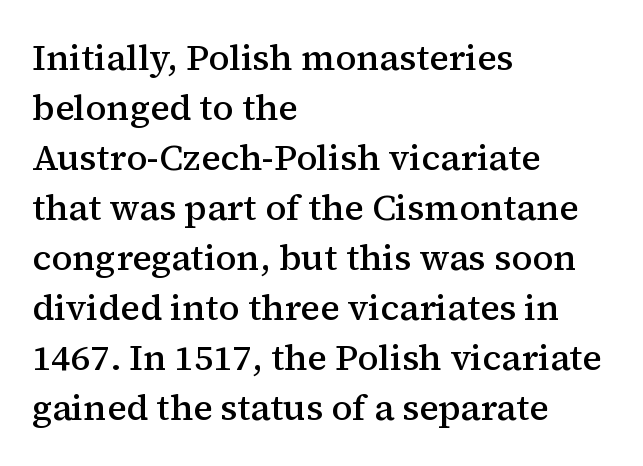
Q: Is the text bold? A: Semi-bold.
Q: Is the text italic (slanted)? A: No, it is upright.
Q: Is the typeface a serif or a sans-serif typeface? A: Serif.
Q: Is the text underlined? A: No.
Q: How is the paragraph aligned? A: Left-aligned.
Q: Is the spacing between letters normal or unusually wide? A: Normal.
Q: Is the spacing between lines tight, normal or loose? A: Normal.
Q: Width (condensed, normal, or wide)? A: Normal.
Q: Stroke contrast? A: Medium.
Q: x-height? A: Medium.
Q: Monospaced? A: No.
